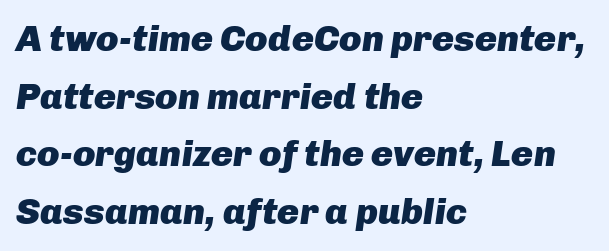
{"italic": "yes", "lean": "right", "slant_degrees": 8, "bold": "yes", "weight": "heavy", "width": "normal", "stroke_contrast": "low", "x_height": "medium", "monospaced": "no", "underline": "no", "align": "left", "line_spacing": "normal", "line_spacing_ratio": 1.56, "letter_spacing": "normal", "letter_spacing_em": 0.0, "glyph_px": 37}
